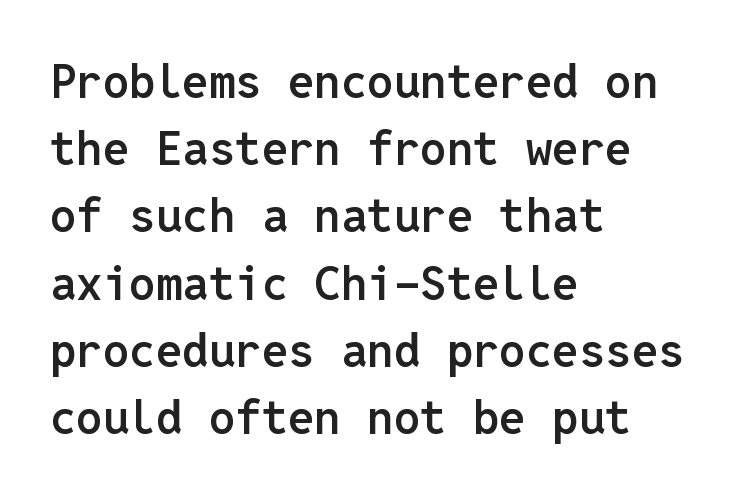
The image shows 47 px semibold sans-serif type, upright, monospaced; set left-aligned, normal line spacing (1.43x), normal letter spacing, not underlined; low stroke contrast and a medium x-height.
